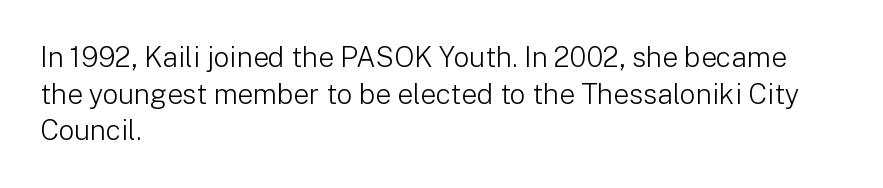
The image shows 28 px light sans-serif type, upright; set left-aligned, normal line spacing (1.31x), normal letter spacing, not underlined; low stroke contrast and a medium x-height.
